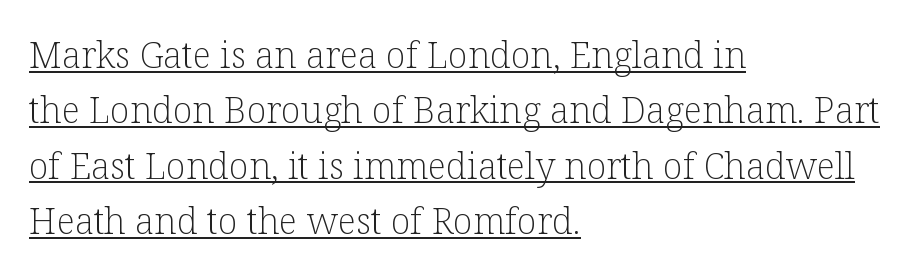
Regarding leading, the lines here are spaced in the standard way. Every word sits above its own underline. No italicization has been applied; the sample stays upright. Standard letterfit; no display-style spreading of the glyphs.
